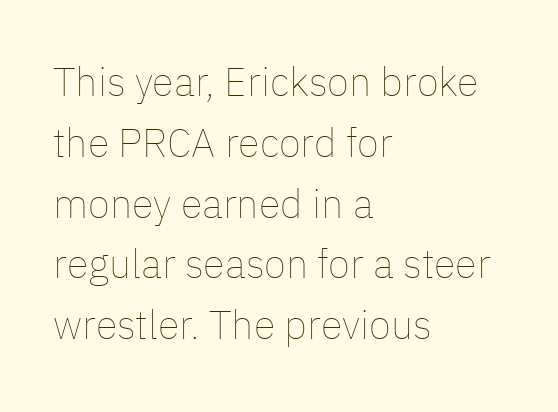
Q: Is the text bold? A: No.
Q: Is the text italic (slanted)? A: No, it is upright.
Q: Is the text underlined? A: No.
Q: How is the paragraph aligned? A: Left-aligned.
Q: Is the spacing between letters normal or unusually wide? A: Normal.
Q: Is the spacing between lines tight, normal or loose? A: Normal.
Q: Width (condensed, normal, or wide)? A: Normal.
Q: Stroke contrast? A: Low.
Q: x-height? A: Medium.
Q: Monospaced? A: No.
